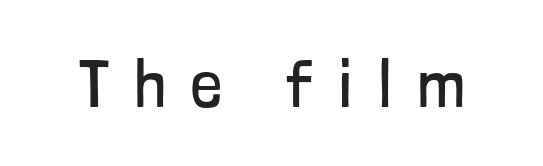
You can tell it's not italic because the verticals are truly vertical. Tracking value appears strongly positive — letters spread wide. Serif or sans? Sans — the stroke terminals are bare. A typesetter would call this proportional, since set widths differ per character.
